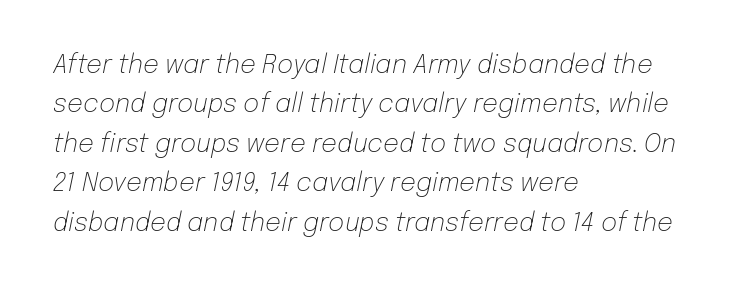
The image shows 25 px text type, italic (leaning right); set left-aligned, normal line spacing (1.58x), normal letter spacing, not underlined.
